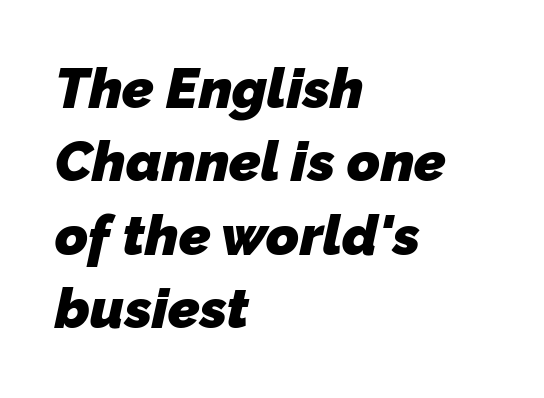
The image shows 56 px heavy sans-serif type; set left-aligned, normal line spacing (1.31x), normal letter spacing, not underlined; low stroke contrast and a medium x-height.
